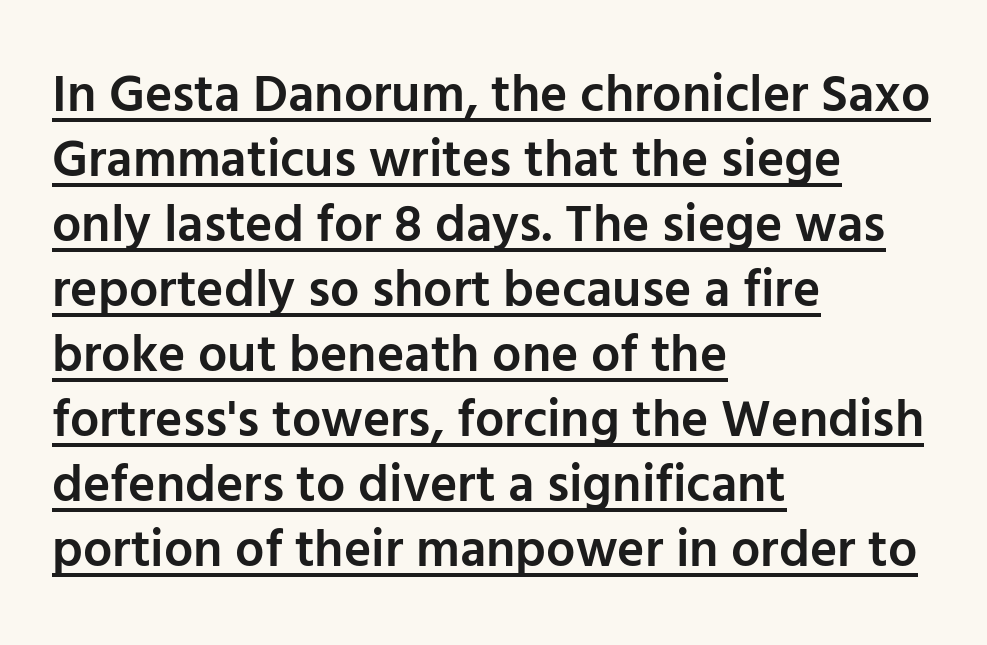
{"serif": "no", "italic": "no", "bold": "semi", "weight": "semibold", "width": "normal", "stroke_contrast": "low", "x_height": "medium", "monospaced": "no", "underline": "yes", "align": "left", "line_spacing": "normal", "line_spacing_ratio": 1.25, "letter_spacing": "normal", "letter_spacing_em": 0.0, "glyph_px": 52}
